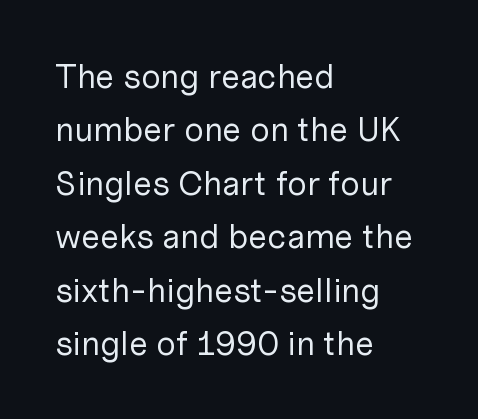
{"serif": "no", "italic": "no", "bold": "no", "weight": "regular", "width": "normal", "stroke_contrast": "low", "x_height": "medium", "monospaced": "no", "underline": "no", "align": "left", "line_spacing": "normal", "line_spacing_ratio": 1.57, "letter_spacing": "normal", "letter_spacing_em": 0.0, "glyph_px": 34}
